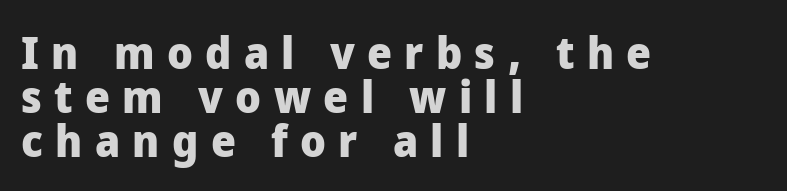
{"serif": "no", "italic": "no", "bold": "yes", "weight": "heavy", "width": "normal", "stroke_contrast": "low", "x_height": "medium", "monospaced": "no", "underline": "no", "align": "left", "line_spacing": "tight", "line_spacing_ratio": 1.0, "letter_spacing": "wide", "letter_spacing_em": 0.28, "glyph_px": 44}
